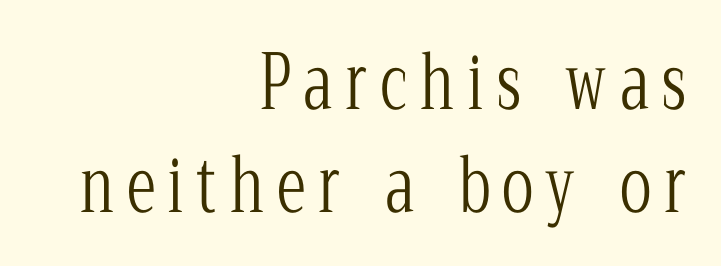
Q: Is the text bold? A: No.
Q: Is the text italic (slanted)? A: No, it is upright.
Q: Is the typeface a serif or a sans-serif typeface? A: Serif.
Q: Is the text underlined? A: No.
Q: How is the paragraph aligned? A: Right-aligned.
Q: Is the spacing between lines tight, normal or loose? A: Normal.
Q: Width (condensed, normal, or wide)? A: Condensed.
Q: Stroke contrast? A: Low.
Q: x-height? A: Medium.
Q: Monospaced? A: No.
